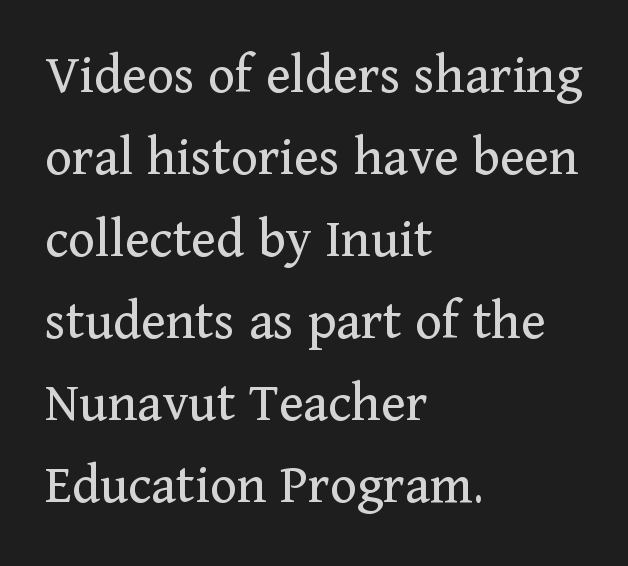
Interline gaps are of average width in this sample. This rendering employs a face with finishing strokes, i.e., a serif. The lettering stays uniformly vertical, giving the passage a roman look. The rendering uses natural spacing where letterforms have individual widths.
